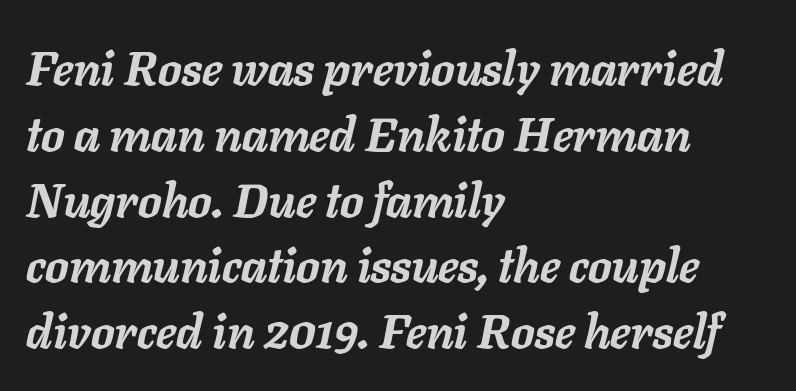
The image shows 47 px semibold type, italic (leaning right); set left-aligned, normal line spacing (1.4x), normal letter spacing, not underlined; low stroke contrast and a medium x-height.
